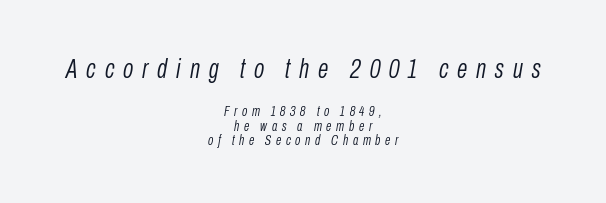
{"italic": "yes", "lean": "right", "slant_degrees": 10, "bold": "no", "underline": "no", "align": "center", "line_spacing": "tight", "line_spacing_ratio": 1.03, "letter_spacing": "wide", "letter_spacing_em": 0.33, "larger_block": "first", "size_ratio": 1.93, "glyph_px": 27}
